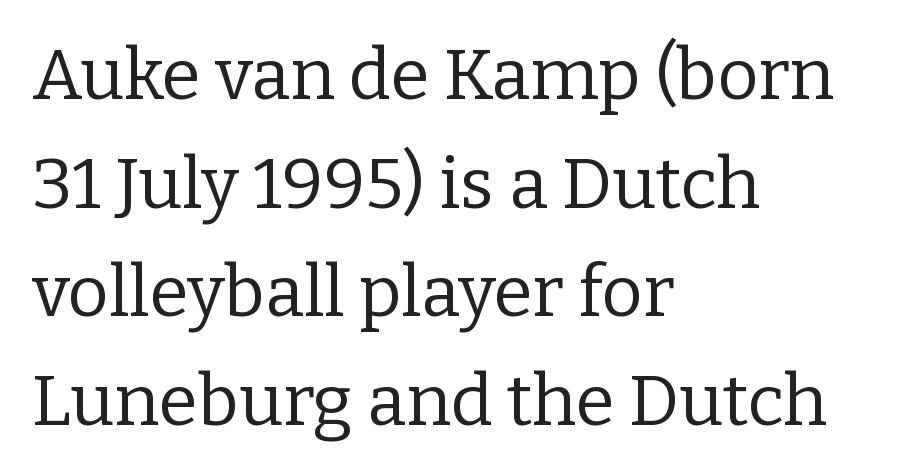
Q: Is the text bold? A: No.
Q: Is the text italic (slanted)? A: No, it is upright.
Q: Is the typeface a serif or a sans-serif typeface? A: Serif.
Q: Is the text underlined? A: No.
Q: How is the paragraph aligned? A: Left-aligned.
Q: Is the spacing between letters normal or unusually wide? A: Normal.
Q: Is the spacing between lines tight, normal or loose? A: Normal.
Q: Width (condensed, normal, or wide)? A: Normal.
Q: Stroke contrast? A: Low.
Q: x-height? A: Medium.
Q: Monospaced? A: No.
